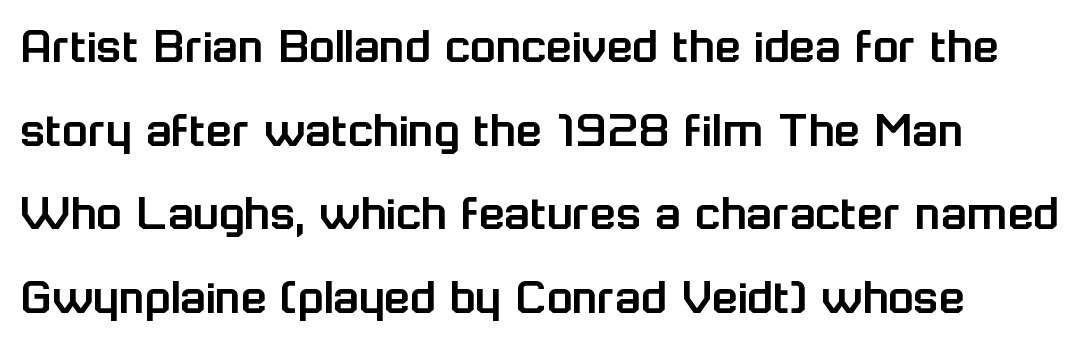
Regarding leading, the lines here are spaced in the standard way. Check where the strokes stop: nothing finishes them off — pure sans. A roman cut, with each character standing at attention. Bare-footed words on every line. Default kerning and tracking; the words read as compact shapes. Varying glyph widths throughout — classic text-font behaviour.
